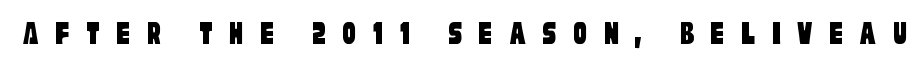
Descender tails drop into unmarked territory. Proportional: the letters do not fall into vertical columns. The characters display no serif detailing; their extremities are plain. The tracking reads as deliberately expanded to a designer's eye.
